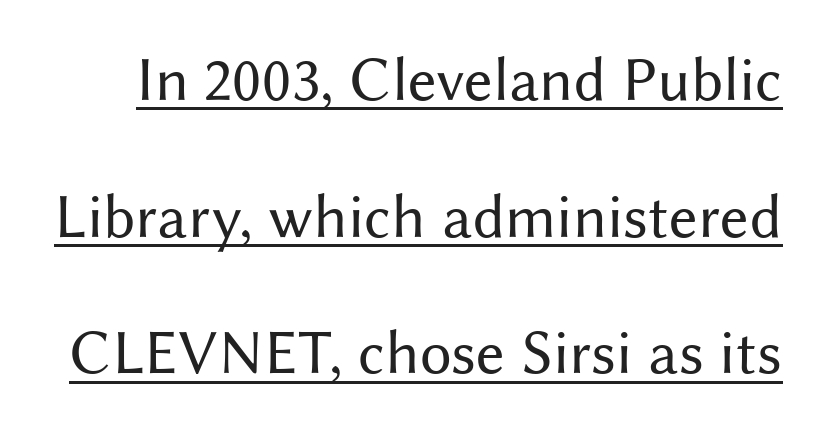
{"serif": "no", "italic": "no", "bold": "no", "weight": "regular", "width": "normal", "stroke_contrast": "medium", "x_height": "medium", "monospaced": "no", "underline": "yes", "line_spacing": "loose", "line_spacing_ratio": 2.17, "letter_spacing": "normal", "letter_spacing_em": 0.0, "glyph_px": 63}
